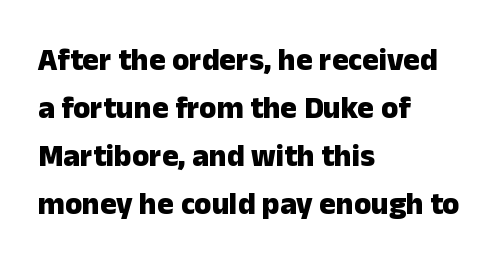
Does the lettering tilt? It doesn't — this is upright. A full-strength bold gives these letters their thick strokes. Any mark beneath the type? The region is blank. Does the type have serifs? No, each stem ends abruptly. Each line starts at the same left margin while the right side varies. No extra tracking has been applied to these lines.
